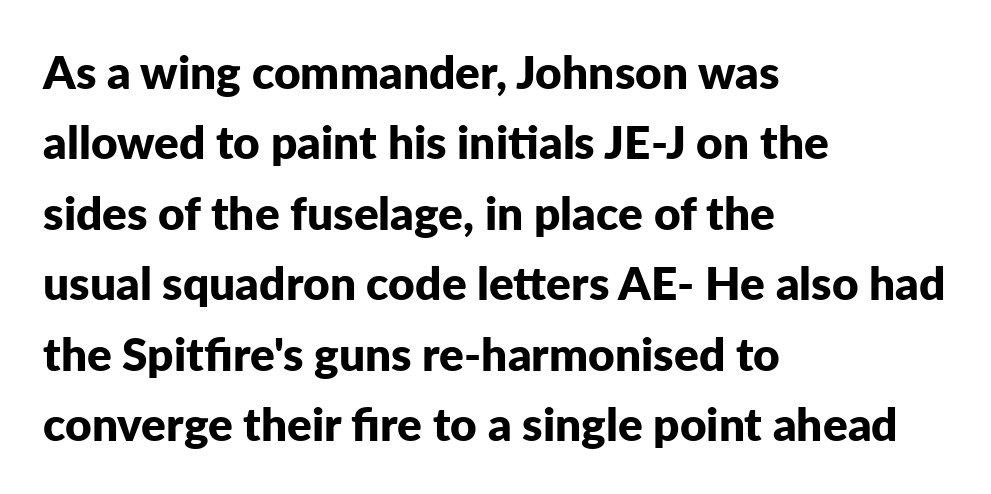
Q: Is the text bold? A: Yes.
Q: Is the text italic (slanted)? A: No, it is upright.
Q: Is the typeface a serif or a sans-serif typeface? A: Sans-serif.
Q: Is the text underlined? A: No.
Q: How is the paragraph aligned? A: Left-aligned.
Q: Is the spacing between letters normal or unusually wide? A: Normal.
Q: Is the spacing between lines tight, normal or loose? A: Normal.
Q: Width (condensed, normal, or wide)? A: Normal.
Q: Stroke contrast? A: Low.
Q: x-height? A: Medium.
Q: Monospaced? A: No.
